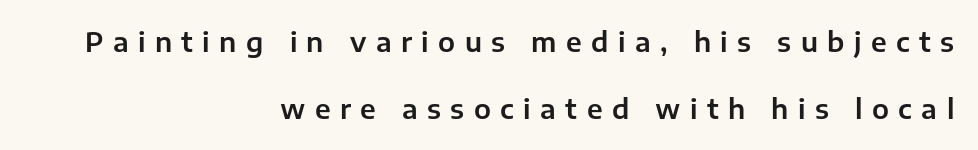
Q: Is the text italic (slanted)? A: No, it is upright.
Q: Is the text underlined? A: No.
Q: How is the paragraph aligned? A: Right-aligned.
Q: Is the spacing between letters normal or unusually wide? A: Unusually wide.
Q: Is the spacing between lines tight, normal or loose? A: Loose.
